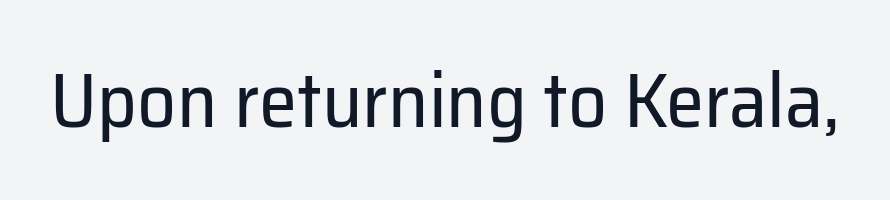
The image shows 77 px regular-weight sans-serif type, upright; set normal letter spacing, not underlined; low stroke contrast and a medium x-height.
